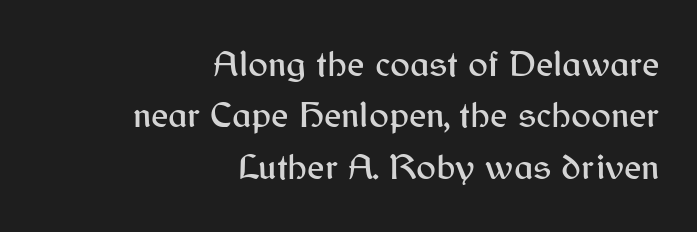
Q: Is the text italic (slanted)? A: No, it is upright.
Q: Is the typeface a serif or a sans-serif typeface? A: Sans-serif.
Q: Is the text underlined? A: No.
Q: How is the paragraph aligned? A: Right-aligned.
Q: Is the spacing between letters normal or unusually wide? A: Normal.
Q: Is the spacing between lines tight, normal or loose? A: Normal.
Q: Width (condensed, normal, or wide)? A: Normal.
Q: Stroke contrast? A: Medium.
Q: x-height? A: Medium.
Q: Monospaced? A: No.
